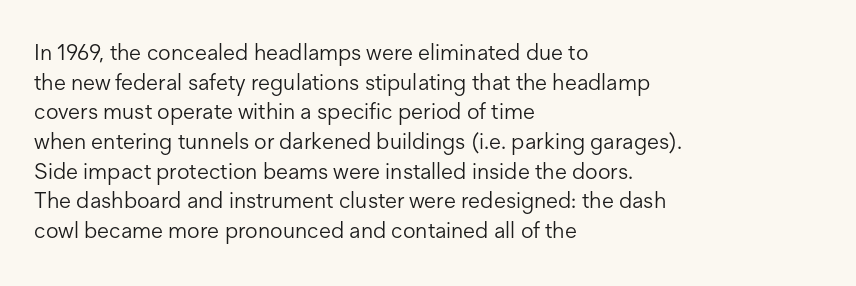
Q: Is the text bold? A: No.
Q: Is the text italic (slanted)? A: No, it is upright.
Q: Is the text underlined? A: No.
Q: How is the paragraph aligned? A: Left-aligned.
Q: Is the spacing between letters normal or unusually wide? A: Normal.
Q: Is the spacing between lines tight, normal or loose? A: Normal.
